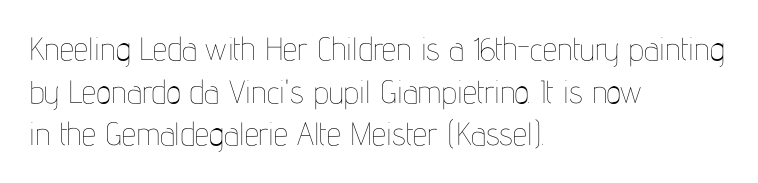
{"italic": "no", "bold": "no", "weight": "thin", "width": "condensed", "stroke_contrast": "low", "x_height": "medium", "monospaced": "no", "underline": "no", "align": "left", "line_spacing": "normal", "line_spacing_ratio": 1.33, "letter_spacing": "normal", "letter_spacing_em": 0.0, "glyph_px": 32}
